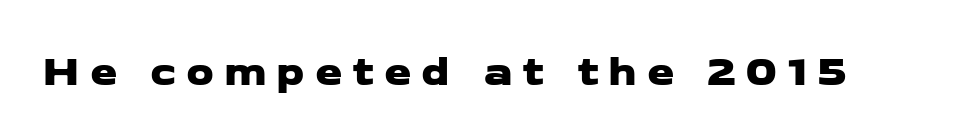
{"serif": "no", "width": "wide", "stroke_contrast": "low", "x_height": "medium", "monospaced": "no", "underline": "no", "letter_spacing": "wide", "letter_spacing_em": 0.22, "glyph_px": 44}
